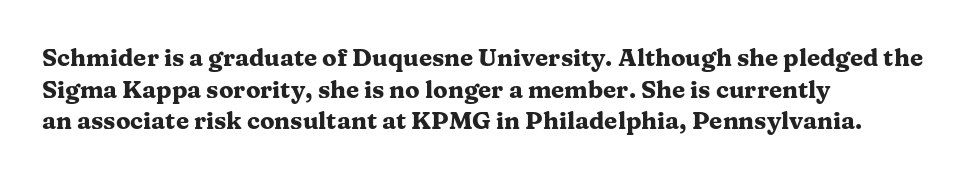
{"italic": "no", "bold": "yes", "underline": "no", "align": "left", "line_spacing": "normal", "line_spacing_ratio": 1.32, "letter_spacing": "normal", "letter_spacing_em": 0.0, "glyph_px": 24}
